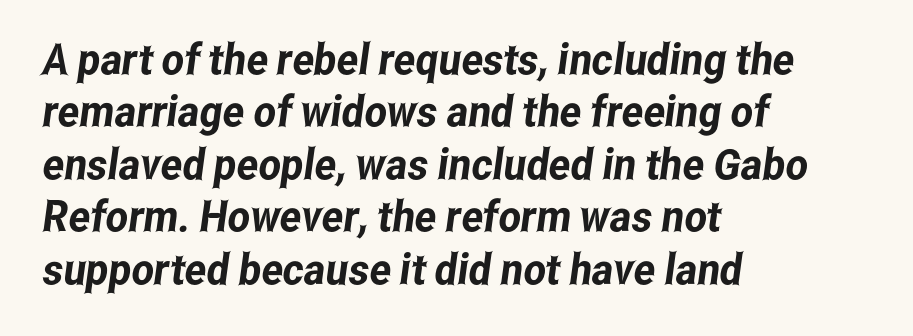
The image shows 43 px condensed sans-serif type; set left-aligned, line spacing 1.22x, normal letter spacing, not underlined; low stroke contrast and a medium x-height.
